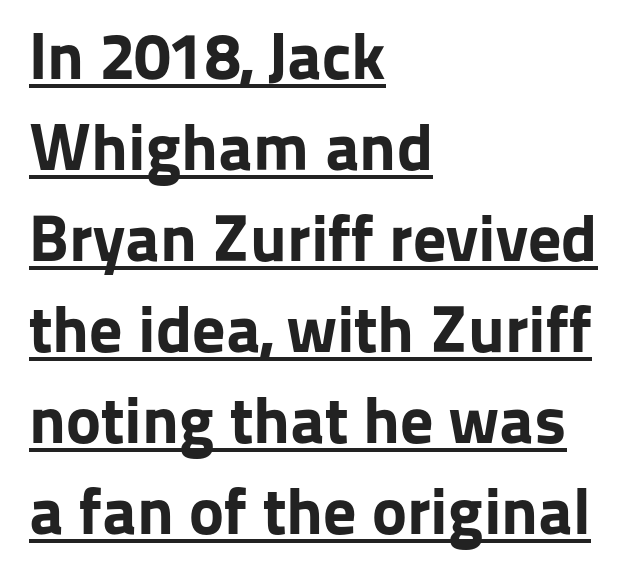
The words here are underlined. Does the leading feel generous? No, just average. Summary of weight: heavy, a full bold. Varying glyph widths throughout — classic text-font behaviour.
